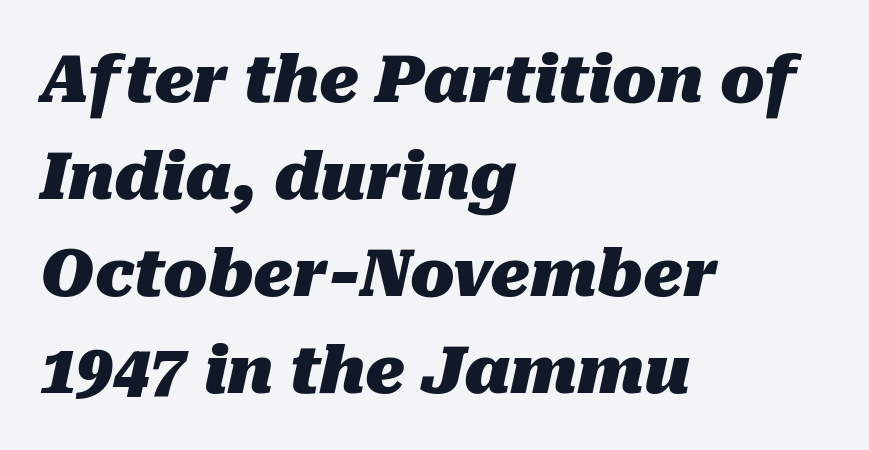
{"italic": "yes", "lean": "right", "slant_degrees": 10, "bold": "yes", "weight": "heavy", "width": "normal", "stroke_contrast": "medium", "x_height": "medium", "monospaced": "no", "underline": "no", "align": "left", "line_spacing": "normal", "line_spacing_ratio": 1.49, "letter_spacing": "normal", "letter_spacing_em": 0.0, "glyph_px": 65}
